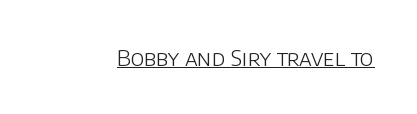
Does a line run under the words? Yes, clearly. Each word holds together tightly as a unit, with standard inter-letter gaps. When letters stand straight like this, we call the style roman or upright. Compared with a typical body face, this is equally light or lighter still.
